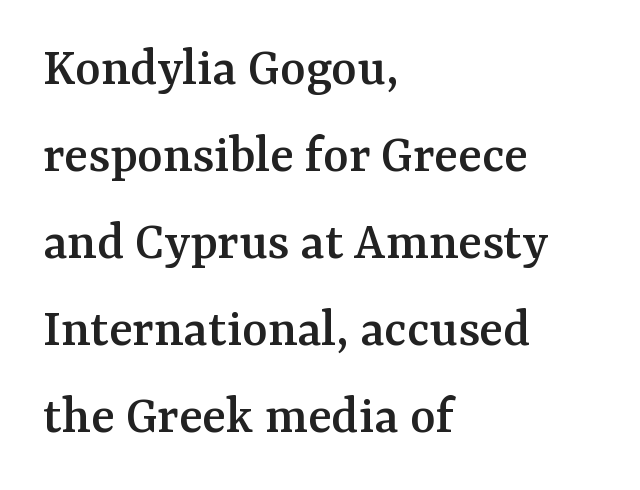
Q: Is the text italic (slanted)? A: No, it is upright.
Q: Is the typeface a serif or a sans-serif typeface? A: Serif.
Q: Is the text underlined? A: No.
Q: How is the paragraph aligned? A: Left-aligned.
Q: Is the spacing between letters normal or unusually wide? A: Normal.
Q: Is the spacing between lines tight, normal or loose? A: Normal.
Q: Width (condensed, normal, or wide)? A: Normal.
Q: Stroke contrast? A: Medium.
Q: x-height? A: Medium.
Q: Monospaced? A: No.
